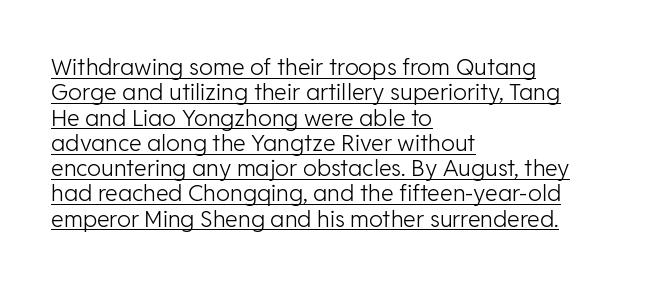
{"italic": "no", "bold": "no", "underline": "yes", "align": "left", "line_spacing": "tight", "line_spacing_ratio": 1.1, "letter_spacing": "normal", "letter_spacing_em": 0.0, "glyph_px": 23}
